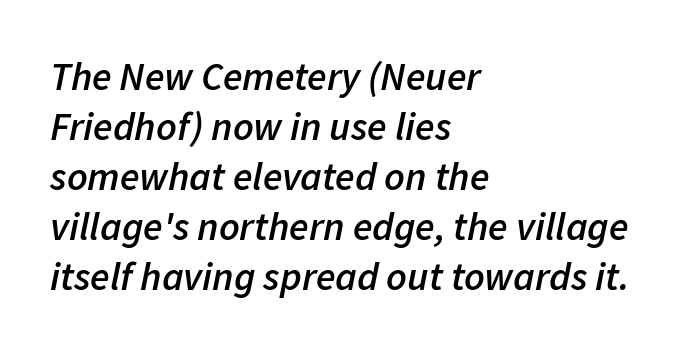
Students, this is semibold: more ink than regular, less than bold. Nothing unusual about the tracking: characters are spaced as the font intends. Rule under the text: the space is simply empty. Vertical spacing — default. A classic flush-left, rag-right setting is used for this passage.
